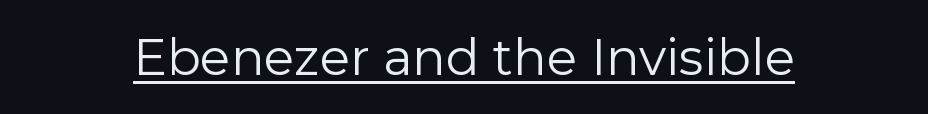
{"serif": "no", "italic": "no", "bold": "no", "weight": "regular", "width": "normal", "stroke_contrast": "low", "x_height": "medium", "monospaced": "no", "underline": "yes", "letter_spacing": "normal", "letter_spacing_em": 0.0, "glyph_px": 50}
